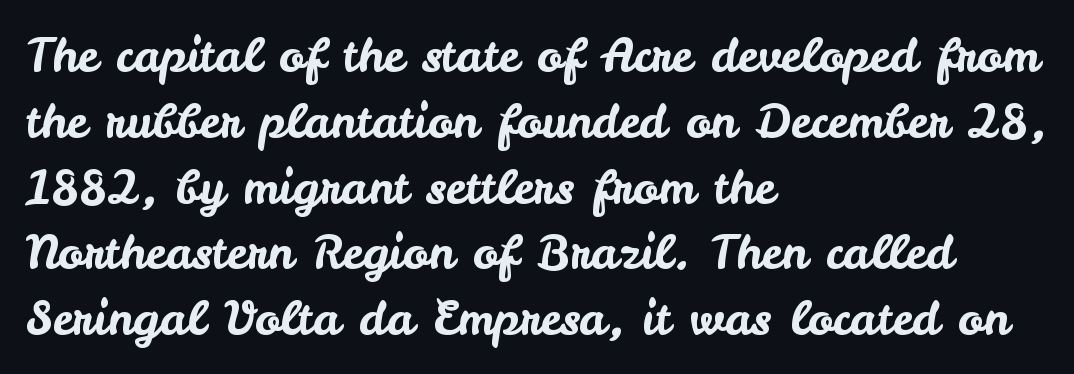
The image shows 47 px sans-serif type; set left-aligned, normal line spacing (1.4x), normal letter spacing, not underlined; low stroke contrast and a small x-height.
